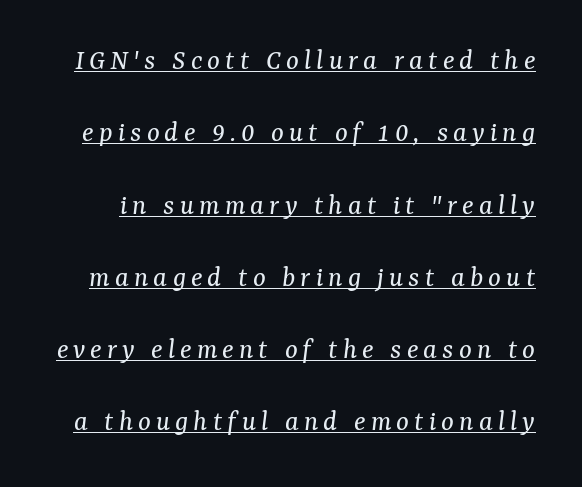
Little horizontal feet cap the strokes, marking this as serif type. The face used here is proportionally spaced, like ordinary book or web type. The rendering uses the underline text-decoration. Quick note: interline space is abundant. Bold? No — there's no thickening of the strokes.
